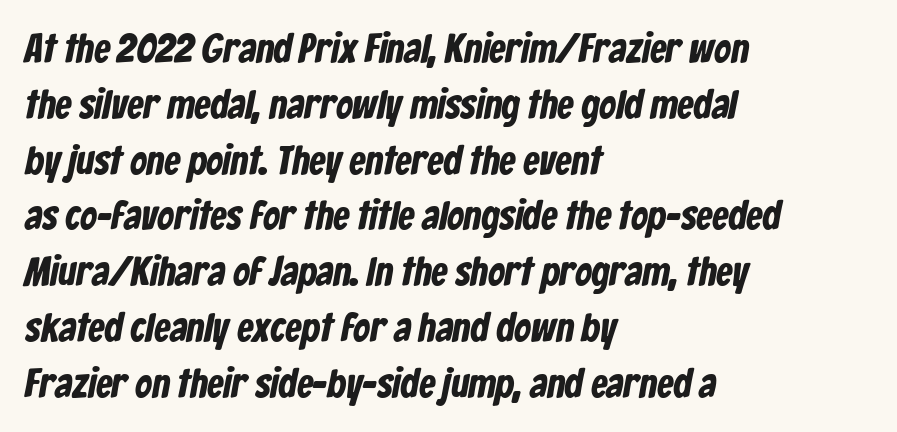
{"serif": "no", "bold": "yes", "weight": "bold", "width": "condensed", "stroke_contrast": "low", "x_height": "medium", "monospaced": "no", "underline": "no", "align": "left", "line_spacing": "normal", "line_spacing_ratio": 1.36, "letter_spacing": "normal", "letter_spacing_em": 0.0, "glyph_px": 41}
